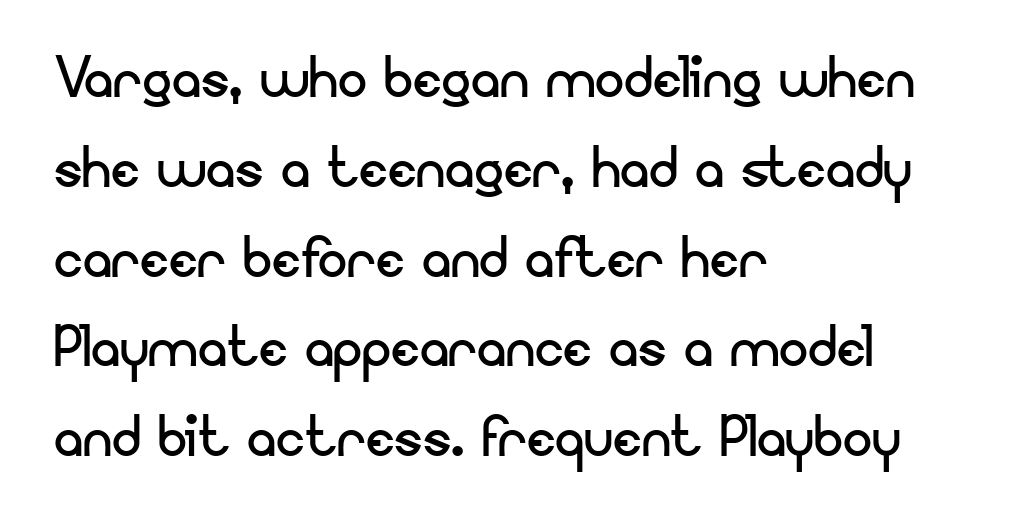
{"serif": "no", "italic": "no", "bold": "no", "weight": "regular", "width": "normal", "stroke_contrast": "low", "x_height": "small", "monospaced": "no", "underline": "no", "align": "left", "line_spacing_ratio": 1.23, "letter_spacing": "normal", "letter_spacing_em": 0.0, "glyph_px": 73}
